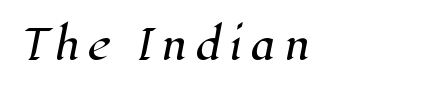
A typesetter would label this face a serif. The space beneath each line is pristine and unruled. Do the characters align in a grid? No, the font is proportional. Visually the block forms a straight wall on the left and a jagged coastline on the right.
